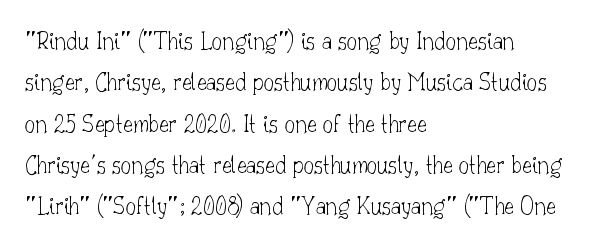
Q: Is the text bold? A: No.
Q: Is the text italic (slanted)? A: No, it is upright.
Q: Is the text underlined? A: No.
Q: How is the paragraph aligned? A: Left-aligned.
Q: Is the spacing between letters normal or unusually wide? A: Normal.
Q: Is the spacing between lines tight, normal or loose? A: Normal.
